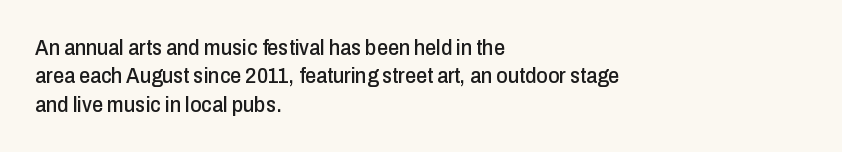
Q: Is the text italic (slanted)? A: No, it is upright.
Q: Is the text underlined? A: No.
Q: How is the paragraph aligned? A: Left-aligned.
Q: Is the spacing between letters normal or unusually wide? A: Normal.
Q: Is the spacing between lines tight, normal or loose? A: Normal.
